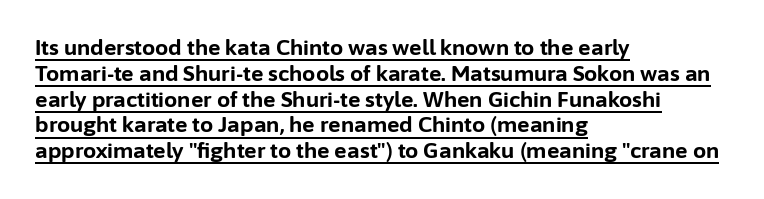
The image shows 21 px bold type, upright; set left-aligned, line spacing 1.23x, normal letter spacing, underlined.
